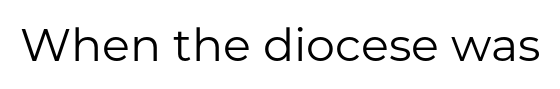
The image shows 46 px regular-weight sans-serif type, upright; set normal letter spacing, not underlined; low stroke contrast and a medium x-height.
